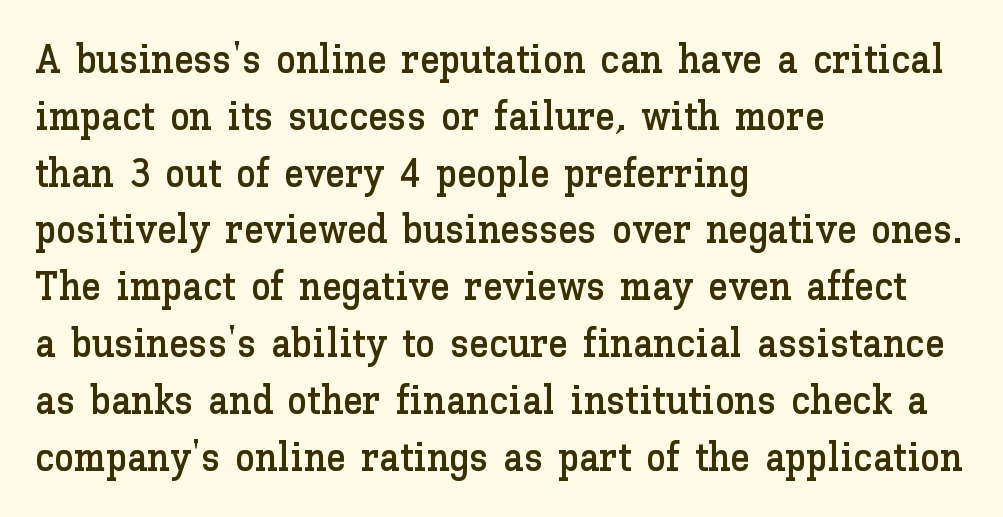
The image shows 40 px text type, upright; set left-aligned, normal line spacing (1.42x), normal letter spacing, not underlined; low stroke contrast and a medium x-height.
